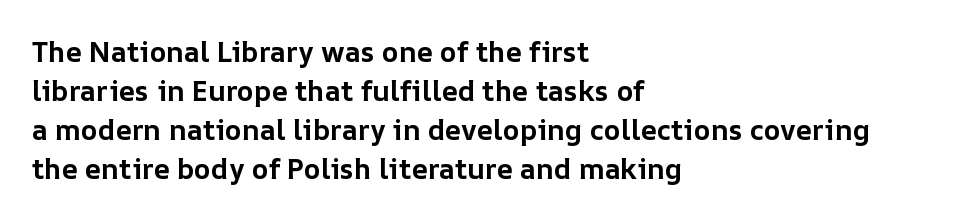
{"italic": "no", "bold": "yes", "weight": "bold", "width": "normal", "stroke_contrast": "low", "x_height": "medium", "monospaced": "no", "underline": "no", "align": "left", "line_spacing": "normal", "line_spacing_ratio": 1.39, "letter_spacing": "normal", "letter_spacing_em": 0.0, "glyph_px": 28}
